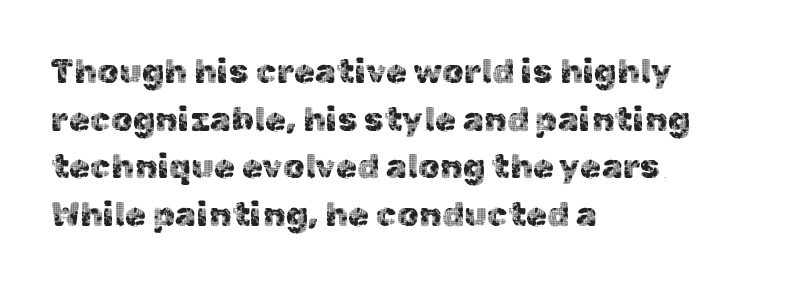
This rendering leaves character spacing at its baseline value. Beneath every word, the page is bare. This is the regular roman posture of the typeface. Do the characters align in a grid? No, the font is proportional. Font category for this specimen: sans-serif.
